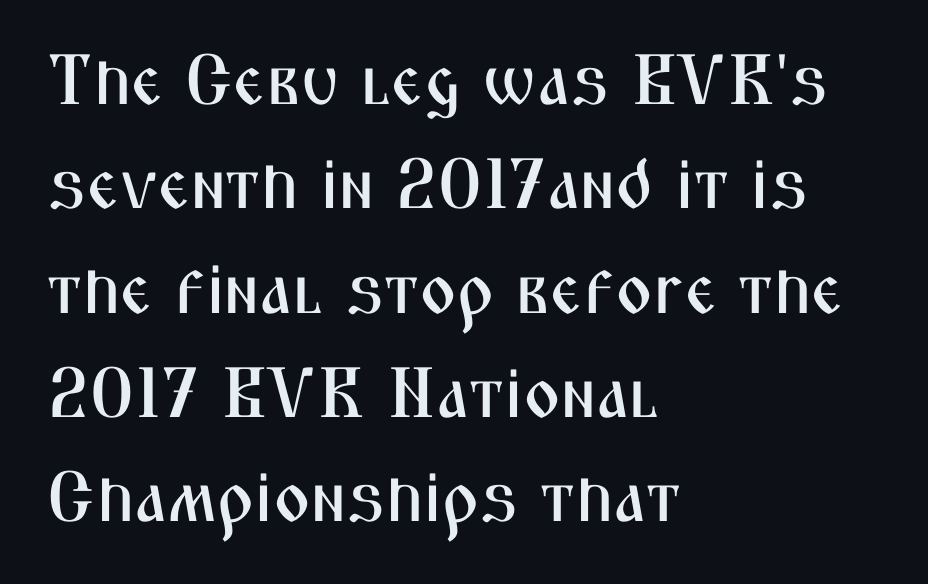
The image shows 71 px condensed sans-serif type, upright; set left-aligned, normal line spacing (1.47x), normal letter spacing, not underlined; medium stroke contrast and a medium x-height.
